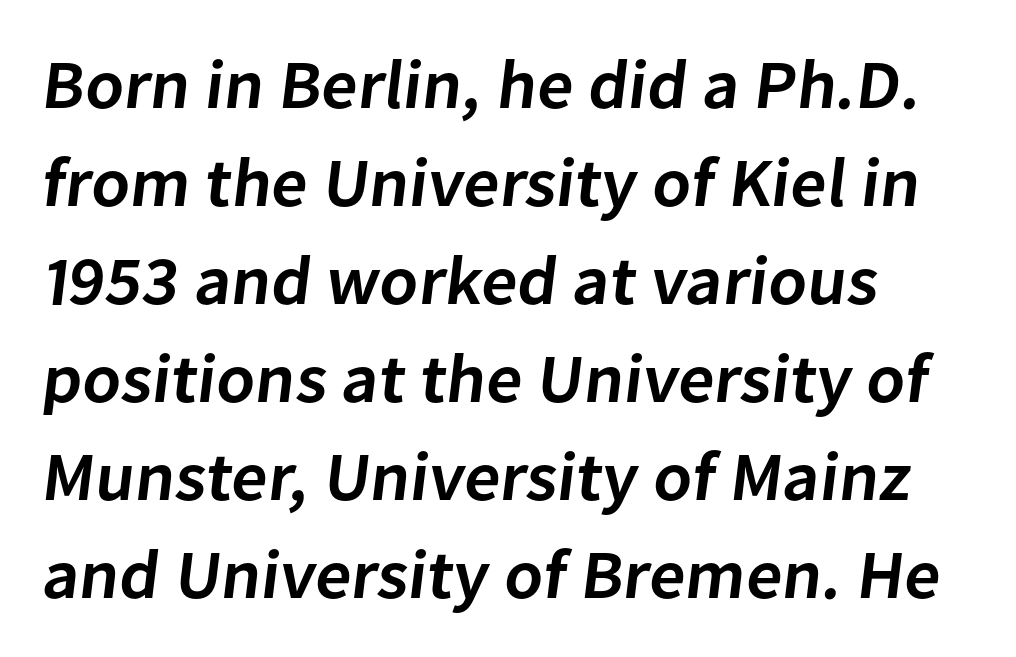
The image shows 69 px semibold sans-serif type; set left-aligned, normal line spacing (1.42x), normal letter spacing, not underlined; low stroke contrast and a medium x-height.
